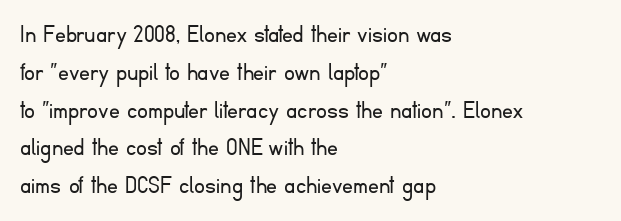
The image shows 27 px text type, upright; set left-aligned, normal line spacing (1.4x), normal letter spacing, not underlined.
